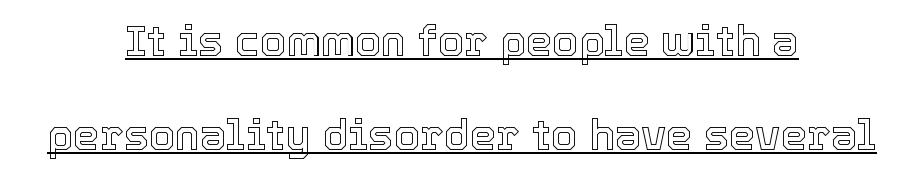
Q: Is the text italic (slanted)? A: No, it is upright.
Q: Is the text underlined? A: Yes.
Q: How is the paragraph aligned? A: Centered.
Q: Is the spacing between letters normal or unusually wide? A: Normal.
Q: Is the spacing between lines tight, normal or loose? A: Loose.
Q: Width (condensed, normal, or wide)? A: Normal.
Q: x-height? A: Medium.
Q: Monospaced? A: No.
